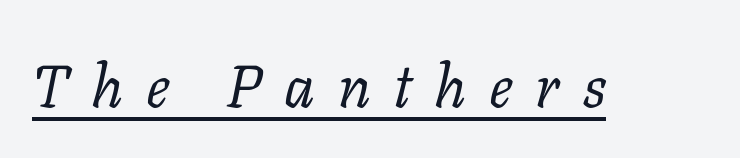
You could not count columns in this text — the font is proportionally spaced. Summary of weight: not heavy and not bold. A rule runs beneath these lines of type. Slant detected: the letters are inclined. Is this a sans? No — the strokes have serifs.
